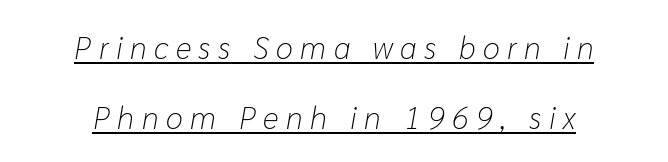
Q: Is the text bold? A: No.
Q: Is the text italic (slanted)? A: Yes, it leans right by about 10 degrees.
Q: Is the text underlined? A: Yes.
Q: How is the paragraph aligned? A: Centered.
Q: Is the spacing between letters normal or unusually wide? A: Unusually wide.
Q: Is the spacing between lines tight, normal or loose? A: Loose.
Q: Width (condensed, normal, or wide)? A: Normal.
Q: Stroke contrast? A: Low.
Q: x-height? A: Medium.
Q: Monospaced? A: No.
